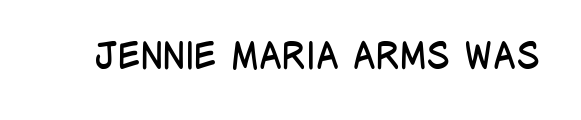
In terms of letterspacing, this is plain default setting. The passage shown is not underscored anywhere. Character widths vary here, with narrow letters taking less room than wide ones. Heaviness? Minimal to ordinary, like unemphasized prose.
